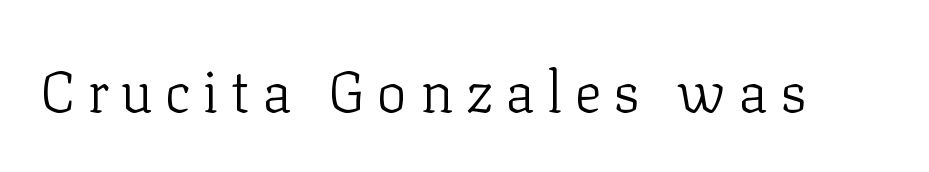
The image shows 57 px light serif type, upright; set unusually wide letter spacing (+0.21 em), not underlined; low stroke contrast and a medium x-height.
